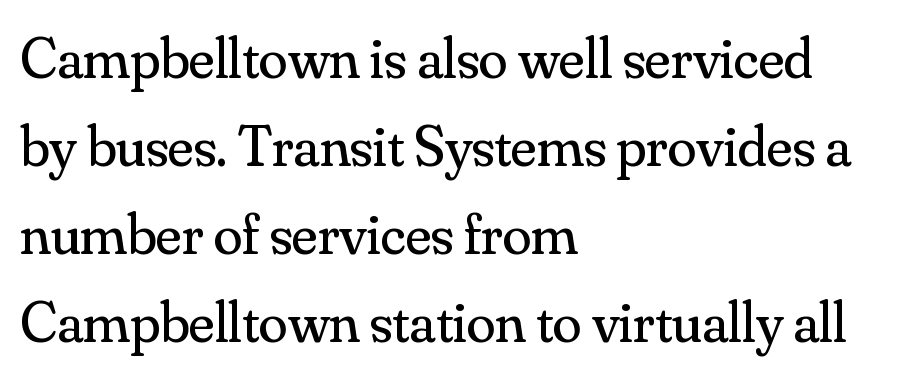
The image shows 59 px regular-weight serif type, upright; set left-aligned, normal line spacing (1.49x), normal letter spacing, not underlined; medium stroke contrast and a small x-height.
